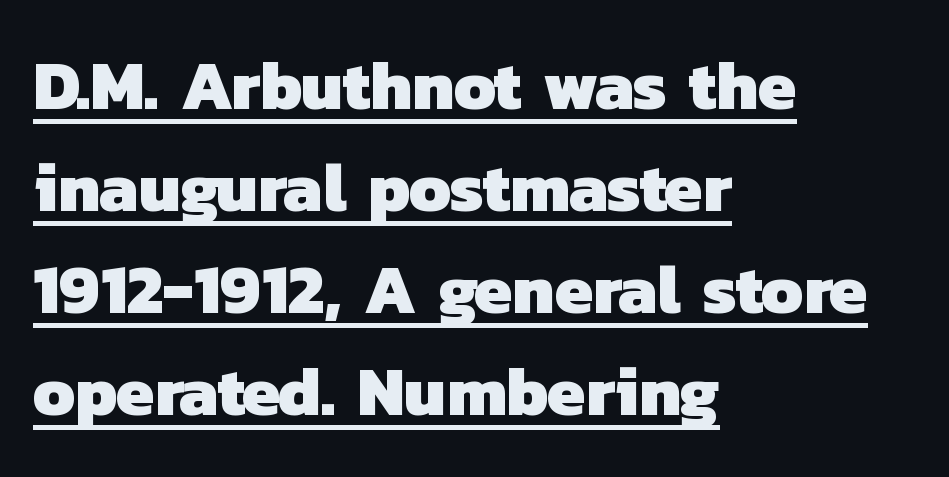
{"serif": "no", "bold": "yes", "weight": "heavy", "width": "normal", "stroke_contrast": "low", "x_height": "medium", "monospaced": "no", "underline": "yes", "align": "left", "line_spacing": "normal", "line_spacing_ratio": 1.48, "letter_spacing": "normal", "letter_spacing_em": 0.0, "glyph_px": 69}
